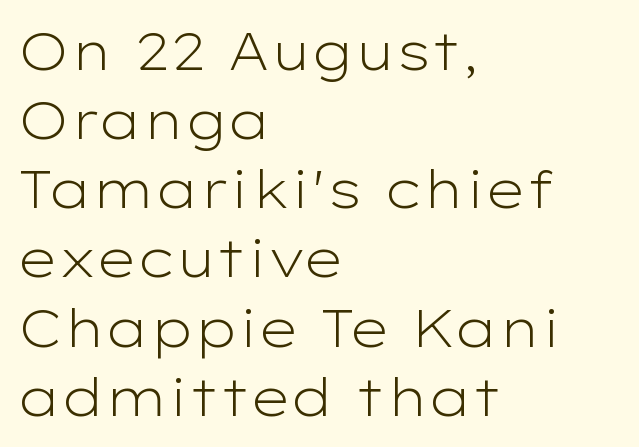
Do the letters lean? They stand straight. Rule under the text: the space is simply empty. Weight: in the light-to-regular range. Notice how descenders clear the ascenders below comfortably — that's standard leading. Each word holds together tightly as a unit, with standard inter-letter gaps. The passage shown is typed in a proportional face where columns would drift.
